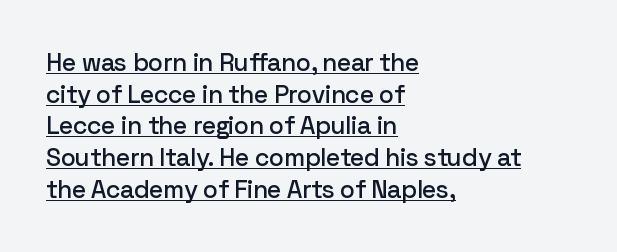
The image shows 25 px text type, upright; set left-aligned, normal line spacing (1.27x), normal letter spacing, underlined.
